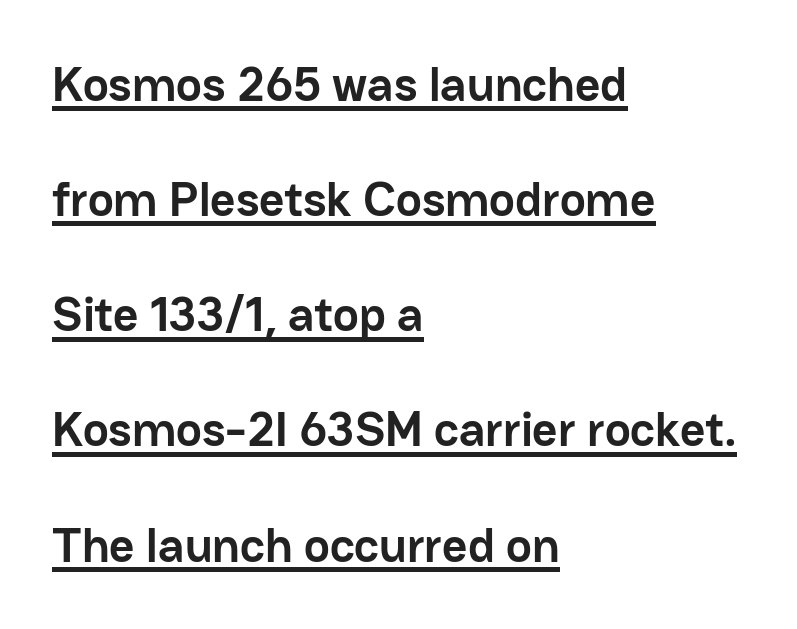
Q: Is the text bold? A: Yes.
Q: Is the text italic (slanted)? A: No, it is upright.
Q: Is the typeface a serif or a sans-serif typeface? A: Sans-serif.
Q: Is the text underlined? A: Yes.
Q: How is the paragraph aligned? A: Left-aligned.
Q: Is the spacing between letters normal or unusually wide? A: Normal.
Q: Is the spacing between lines tight, normal or loose? A: Loose.
Q: Width (condensed, normal, or wide)? A: Normal.
Q: Stroke contrast? A: Low.
Q: x-height? A: Medium.
Q: Monospaced? A: No.
